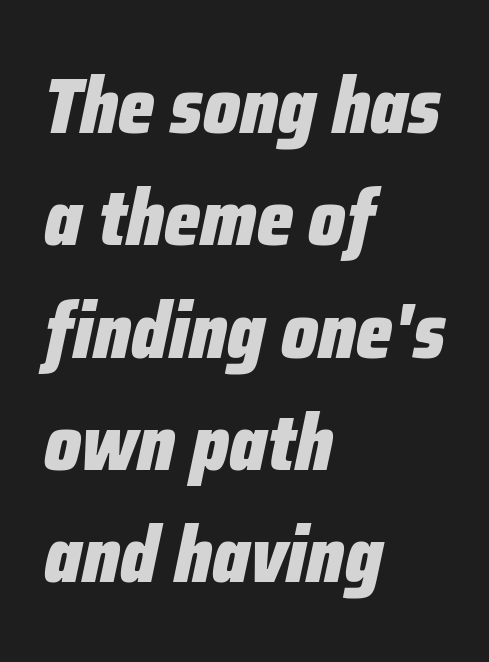
Q: Is the text bold? A: Yes.
Q: Is the text italic (slanted)? A: Yes, it leans right by about 12 degrees.
Q: Is the text underlined? A: No.
Q: How is the paragraph aligned? A: Left-aligned.
Q: Is the spacing between letters normal or unusually wide? A: Normal.
Q: Is the spacing between lines tight, normal or loose? A: Normal.
Q: Width (condensed, normal, or wide)? A: Condensed.
Q: Stroke contrast? A: Low.
Q: x-height? A: Medium.
Q: Monospaced? A: No.
